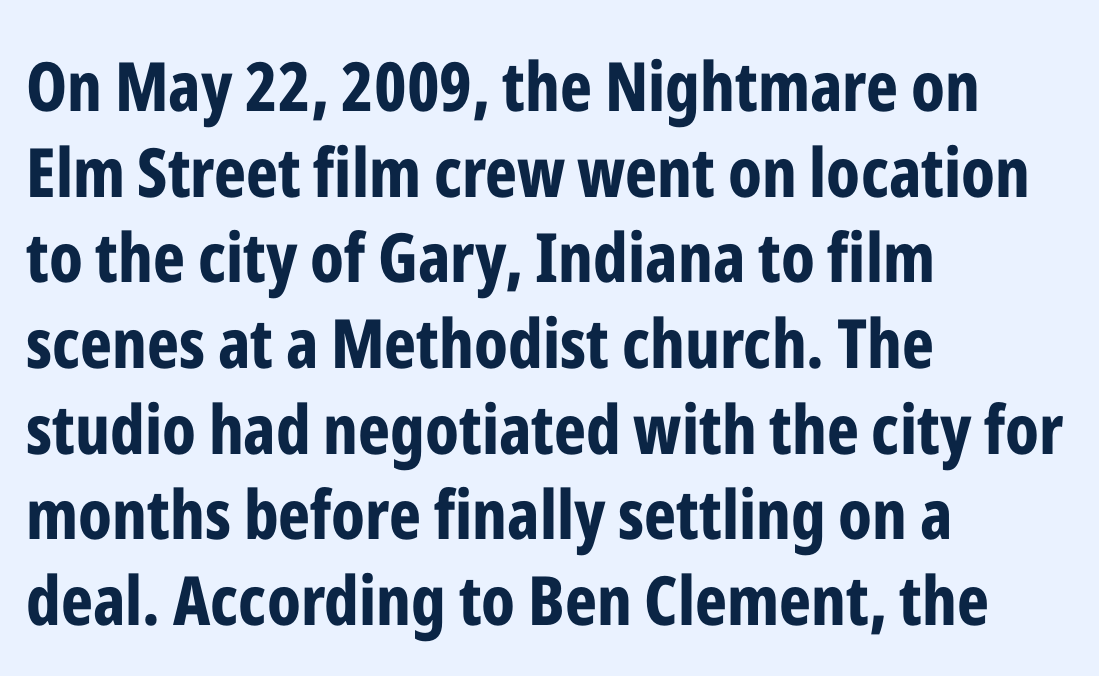
The image shows 68 px bold, condensed sans-serif type, upright; set left-aligned, normal line spacing (1.26x), normal letter spacing, not underlined; low stroke contrast and a medium x-height.
